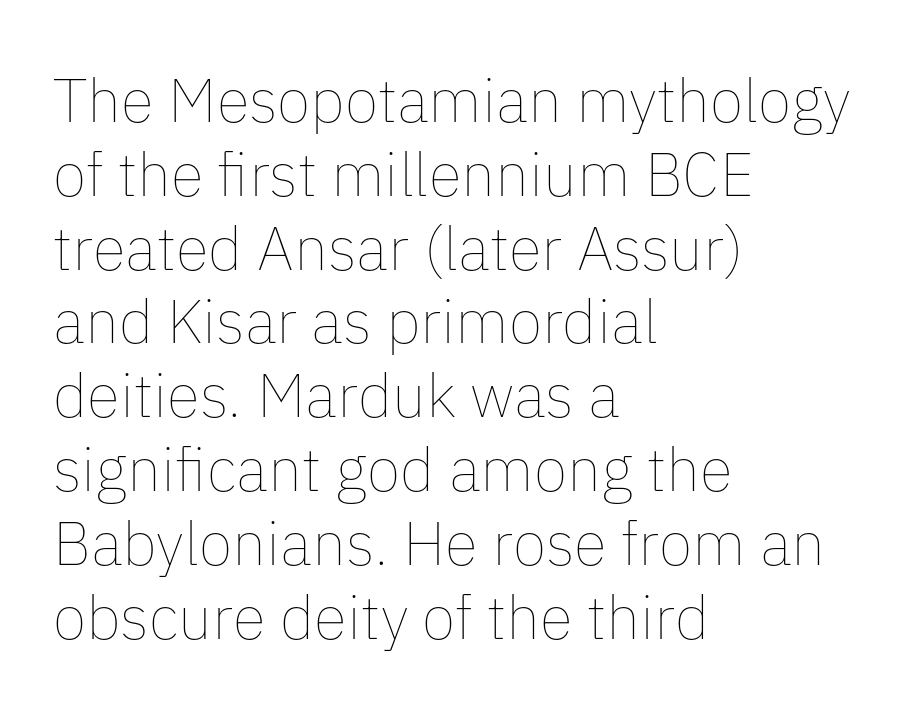
{"italic": "no", "bold": "no", "weight": "thin", "width": "normal", "stroke_contrast": "low", "x_height": "medium", "monospaced": "no", "underline": "no", "align": "left", "line_spacing_ratio": 1.21, "letter_spacing": "normal", "letter_spacing_em": 0.0, "glyph_px": 61}
